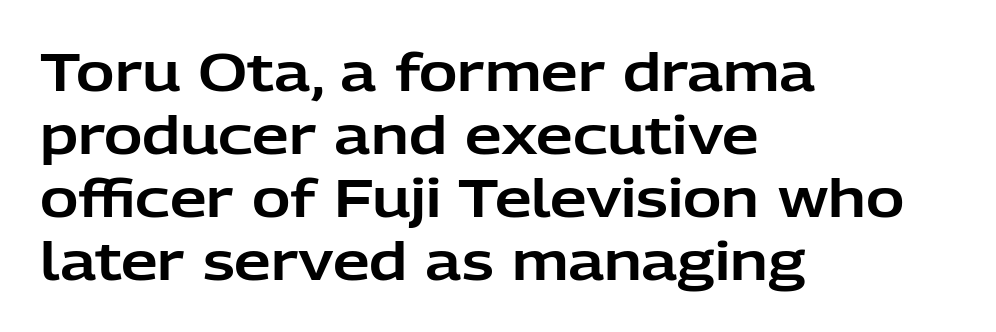
{"serif": "no", "italic": "no", "width": "normal", "stroke_contrast": "low", "x_height": "medium", "monospaced": "no", "underline": "no", "align": "left", "line_spacing_ratio": 1.21, "letter_spacing": "normal", "letter_spacing_em": 0.0, "glyph_px": 52}
